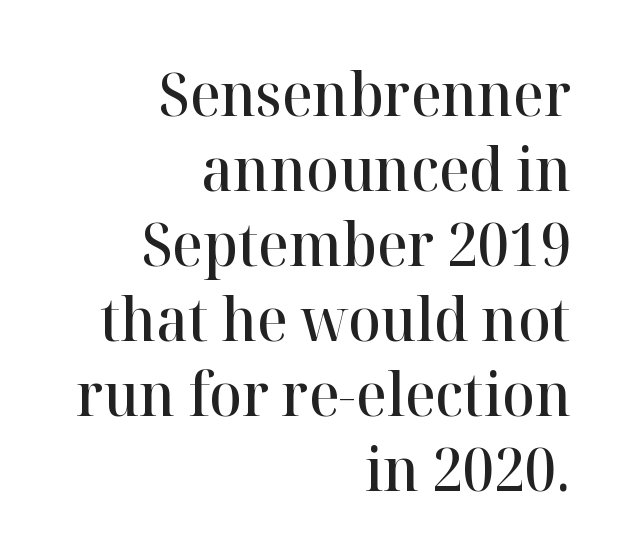
Q: Is the text bold? A: Semi-bold.
Q: Is the text italic (slanted)? A: No, it is upright.
Q: Is the typeface a serif or a sans-serif typeface? A: Serif.
Q: Is the text underlined? A: No.
Q: How is the paragraph aligned? A: Right-aligned.
Q: Is the spacing between letters normal or unusually wide? A: Normal.
Q: Is the spacing between lines tight, normal or loose? A: Normal.
Q: Width (condensed, normal, or wide)? A: Normal.
Q: Stroke contrast? A: High.
Q: x-height? A: Medium.
Q: Monospaced? A: No.
